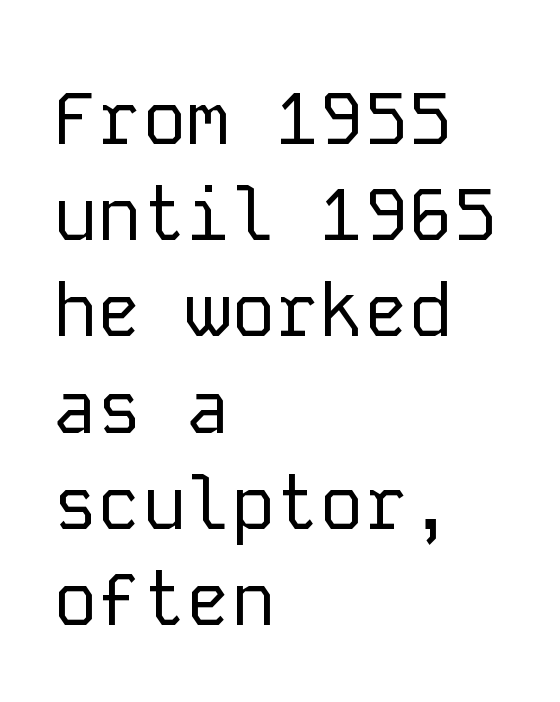
{"serif": "no", "italic": "no", "bold": "no", "weight": "regular", "width": "normal", "stroke_contrast": "low", "x_height": "medium", "monospaced": "yes", "underline": "no", "align": "left", "line_spacing": "normal", "line_spacing_ratio": 1.3, "letter_spacing": "normal", "letter_spacing_em": 0.0, "glyph_px": 74}
